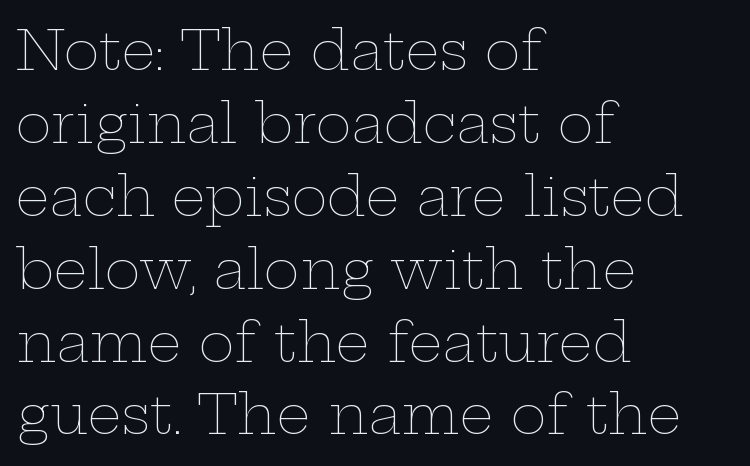
{"italic": "no", "bold": "no", "weight": "thin", "width": "wide", "stroke_contrast": "low", "x_height": "medium", "monospaced": "no", "underline": "no", "align": "left", "line_spacing": "normal", "line_spacing_ratio": 1.35, "letter_spacing": "normal", "letter_spacing_em": 0.0, "glyph_px": 54}
